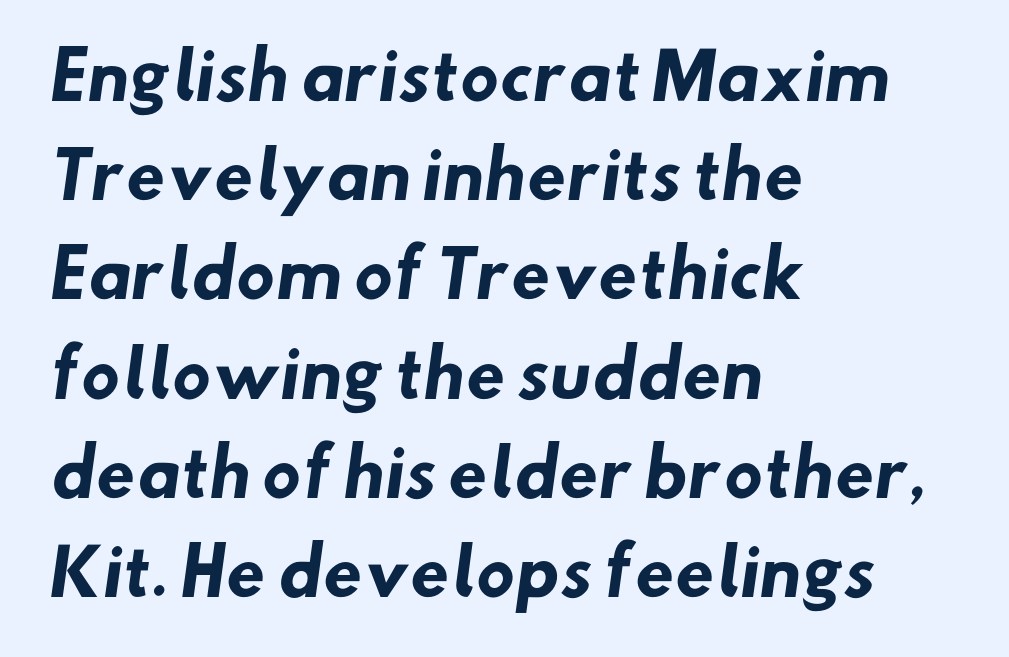
Q: Is the text bold? A: Yes.
Q: Is the typeface a serif or a sans-serif typeface? A: Sans-serif.
Q: Is the text underlined? A: No.
Q: How is the paragraph aligned? A: Left-aligned.
Q: Is the spacing between letters normal or unusually wide? A: Normal.
Q: Is the spacing between lines tight, normal or loose? A: Normal.
Q: Width (condensed, normal, or wide)? A: Normal.
Q: Stroke contrast? A: Low.
Q: x-height? A: Small.
Q: Monospaced? A: No.
